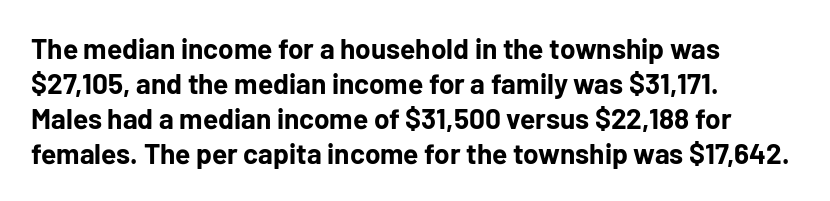
{"serif": "no", "italic": "no", "bold": "yes", "weight": "bold", "width": "normal", "stroke_contrast": "low", "x_height": "medium", "monospaced": "no", "underline": "no", "align": "left", "line_spacing": "normal", "line_spacing_ratio": 1.25, "letter_spacing": "normal", "letter_spacing_em": 0.0, "glyph_px": 28}
